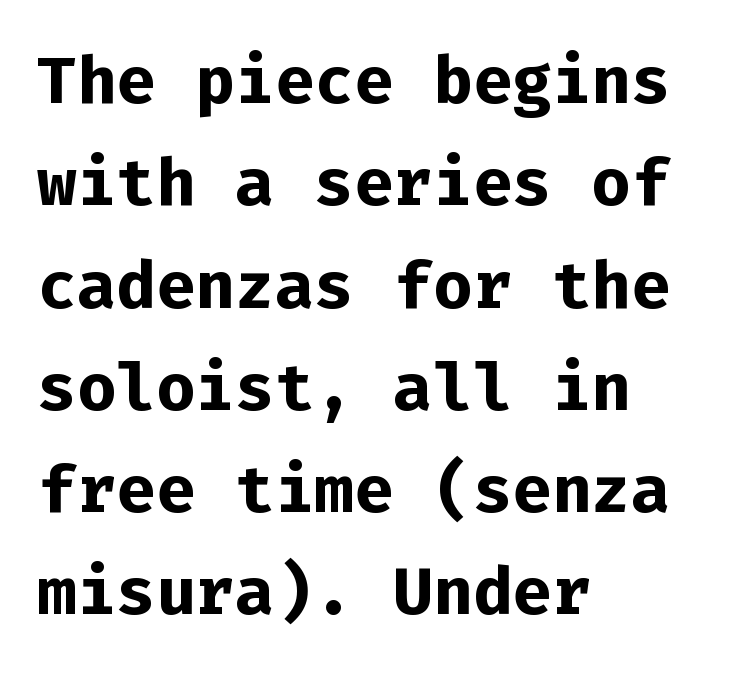
The image shows 66 px bold sans-serif type, upright, monospaced; set left-aligned, normal line spacing (1.55x), normal letter spacing, not underlined; low stroke contrast and a medium x-height.
